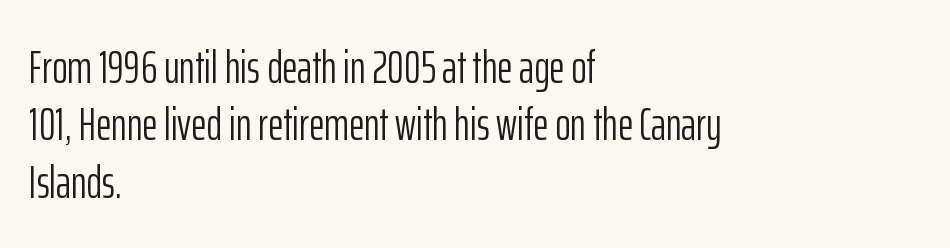
The image shows 47 px light, condensed sans-serif type, upright; set left-aligned, line spacing 1.22x, normal letter spacing, not underlined; low stroke contrast and a medium x-height.
